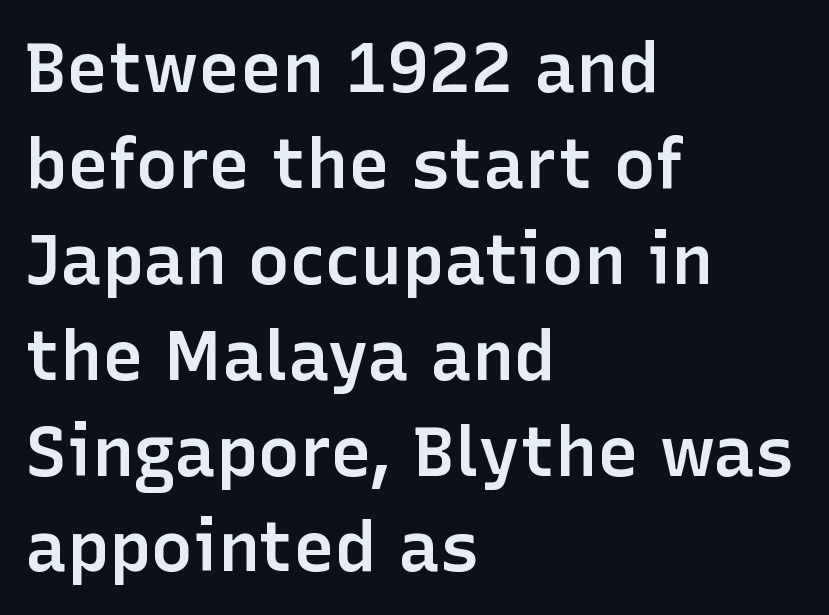
These lines sit exactly where default settings would place them. Do the characters align in a grid? No, the font is proportional. Clear beneath every line of the passage. Weight check: semibold — heavier than regular, not quite bold. Honestly, the letter spacing is just normal — you wouldn't notice it. The passage is arranged the way most books set body copy — flush left.
